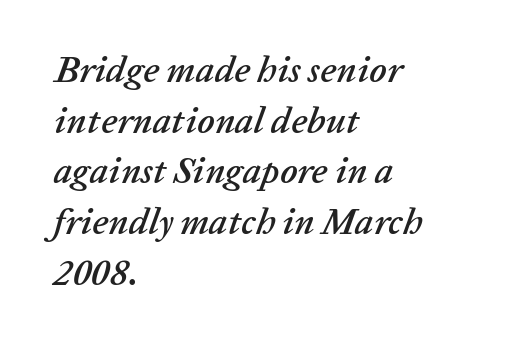
{"italic": "yes", "lean": "right", "slant_degrees": 20, "width": "normal", "stroke_contrast": "low", "x_height": "medium", "monospaced": "no", "underline": "no", "align": "left", "line_spacing": "normal", "line_spacing_ratio": 1.37, "letter_spacing": "normal", "letter_spacing_em": 0.0, "glyph_px": 37}
